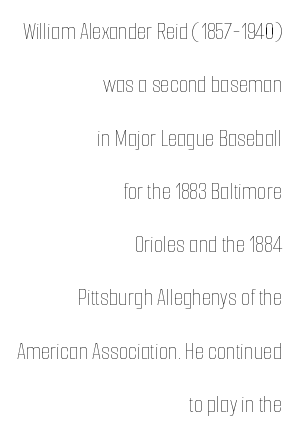
Q: Is the text bold? A: No.
Q: Is the text italic (slanted)? A: No, it is upright.
Q: Is the text underlined? A: No.
Q: How is the paragraph aligned? A: Right-aligned.
Q: Is the spacing between letters normal or unusually wide? A: Normal.
Q: Is the spacing between lines tight, normal or loose? A: Loose.
